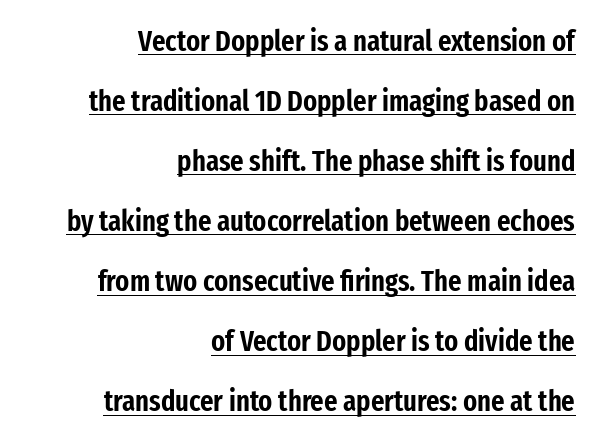
{"serif": "no", "italic": "no", "width": "condensed", "stroke_contrast": "low", "x_height": "medium", "monospaced": "no", "underline": "yes", "align": "right", "line_spacing": "loose", "line_spacing_ratio": 2.07, "letter_spacing": "normal", "letter_spacing_em": 0.0, "glyph_px": 29}
